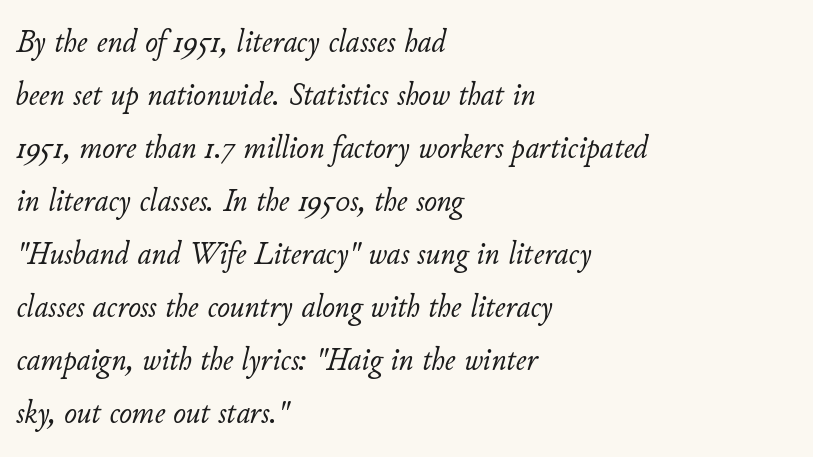
Typeset ragged right — the left edge is the straight one. Bold? No — there's no thickening of the strokes. Regarding leading, the lines here are spaced in the standard way. Emphasis-style slanted type is in use. These lines are rendered in a variable-pitch font.
